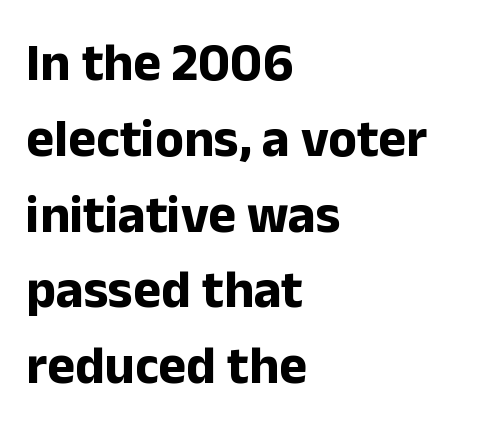
The image shows 53 px bold sans-serif type, upright; set left-aligned, normal line spacing (1.43x), normal letter spacing, not underlined; low stroke contrast and a medium x-height.
